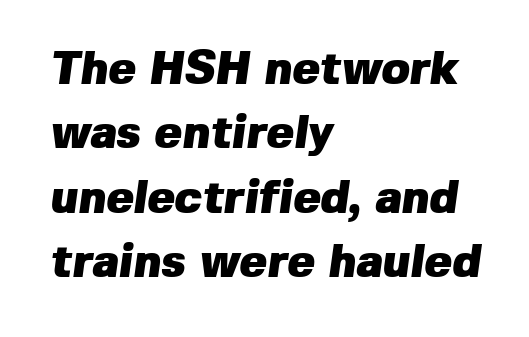
The image shows 46 px heavy sans-serif type; set left-aligned, normal line spacing (1.4x), normal letter spacing, not underlined; low stroke contrast and a medium x-height.
